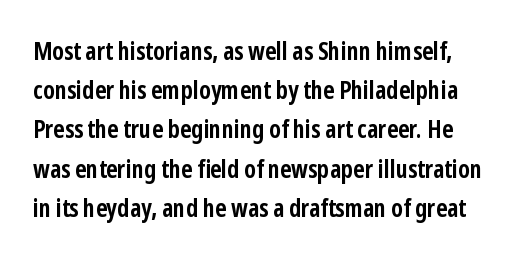
The string is rendered with underlining switched off. Leading: standard. Posture: upright roman. The passage shown is emphatically bold. The letterforms sit shoulder to shoulder at normal distance.
